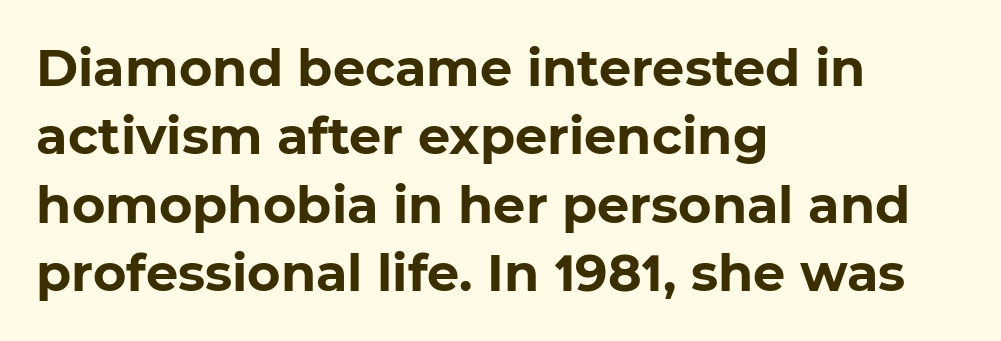
The image shows 51 px bold sans-serif type; set left-aligned, normal line spacing (1.34x), normal letter spacing, not underlined; low stroke contrast and a medium x-height.
